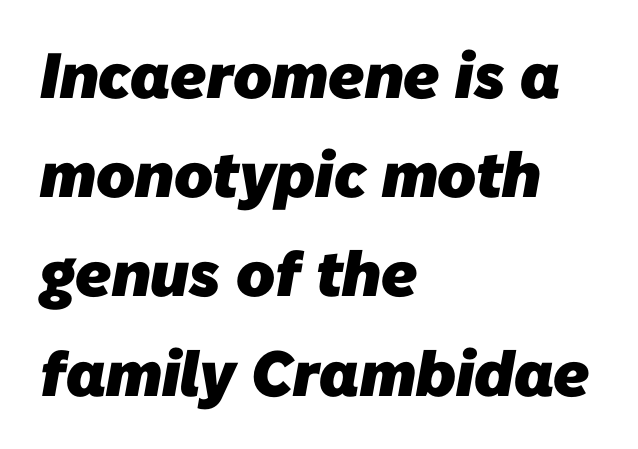
{"serif": "no", "bold": "yes", "weight": "heavy", "width": "normal", "stroke_contrast": "low", "x_height": "medium", "monospaced": "no", "underline": "no", "align": "left", "line_spacing": "normal", "line_spacing_ratio": 1.55, "letter_spacing": "normal", "letter_spacing_em": 0.0, "glyph_px": 64}
